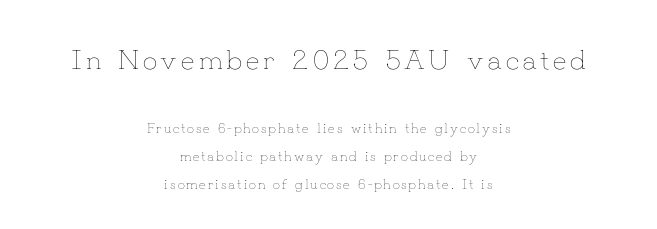
This sample trades compactness for vertical openness between lines. Vertical stems look standard width or narrower in stroke. Whoever set this made the first block the dominant, larger element. If you folded the block vertically in half, each line would mirror itself in length. Honestly, there is no underline to notice here at all. Designer's note — italics off, roman on.
